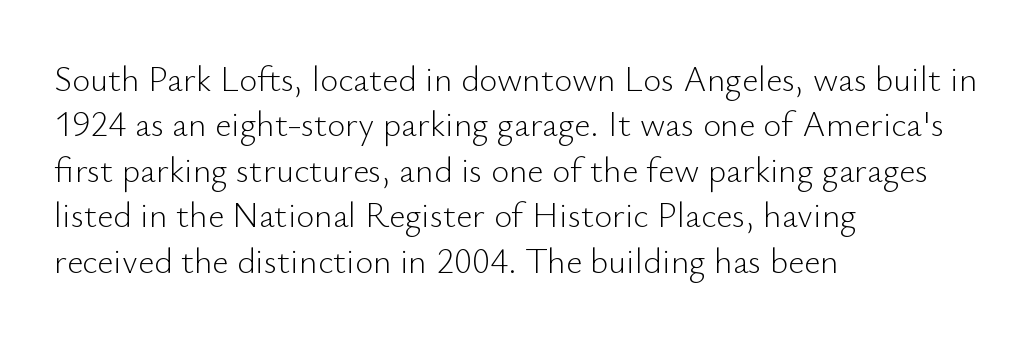
{"serif": "no", "italic": "no", "bold": "no", "weight": "light", "width": "normal", "stroke_contrast": "low", "x_height": "small", "monospaced": "no", "underline": "no", "align": "left", "line_spacing": "normal", "line_spacing_ratio": 1.3, "letter_spacing": "normal", "letter_spacing_em": 0.0, "glyph_px": 35}
